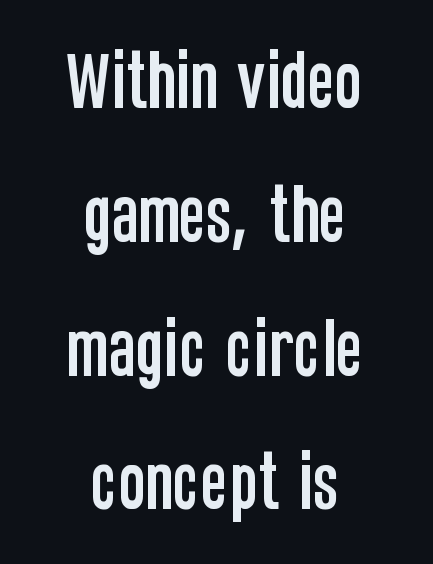
The image shows 64 px condensed sans-serif type, upright; set centered, loose line spacing (2.09x), normal letter spacing, not underlined; low stroke contrast and a large x-height.
